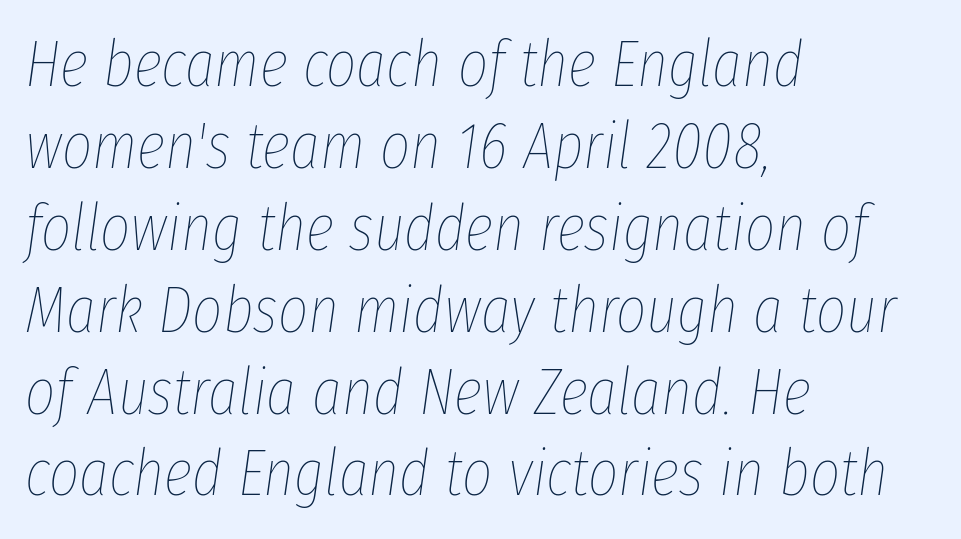
Q: Is the text bold? A: No.
Q: Is the text italic (slanted)? A: Yes, it leans right by about 8 degrees.
Q: Is the text underlined? A: No.
Q: How is the paragraph aligned? A: Left-aligned.
Q: Is the spacing between letters normal or unusually wide? A: Normal.
Q: Is the spacing between lines tight, normal or loose? A: Normal.
Q: Width (condensed, normal, or wide)? A: Condensed.
Q: Stroke contrast? A: Low.
Q: x-height? A: Medium.
Q: Monospaced? A: No.
